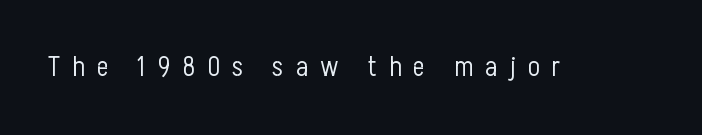
The image shows 28 px light, condensed sans-serif type, upright; set unusually wide letter spacing (+0.43 em), not underlined; low stroke contrast and a medium x-height.
